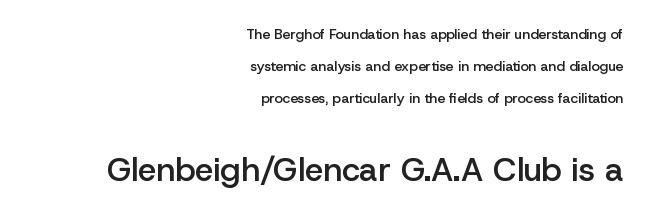
{"serif": "no", "italic": "no", "bold": "semi", "weight": "semibold", "width": "normal", "stroke_contrast": "low", "x_height": "medium", "monospaced": "no", "underline": "no", "align": "right", "line_spacing": "loose", "line_spacing_ratio": 2.29, "letter_spacing": "normal", "letter_spacing_em": 0.0, "larger_block": "second", "size_ratio": 2.36, "glyph_px": 33}
